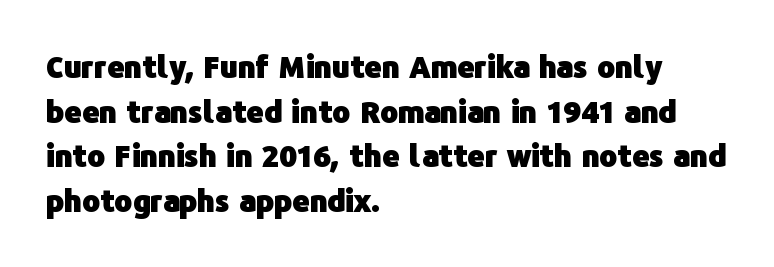
You can tell it's not italic because the verticals are truly vertical. This rendering employs a face without finishing strokes, i.e., a sans-serif. The passage is arranged the way most books set body copy — flush left. Set as a true bold cut, around the 700 mark. Line spacing here is normal.
